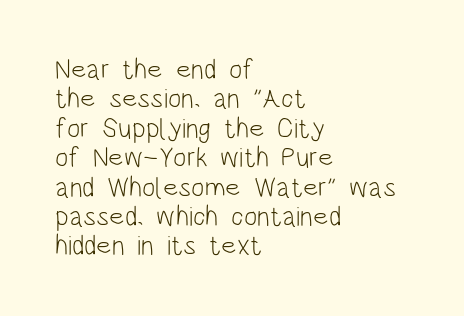
The image shows 28 px light, condensed sans-serif type, upright; set left-aligned, tight line spacing (1.05x), normal letter spacing, not underlined; low stroke contrast and a large x-height.
